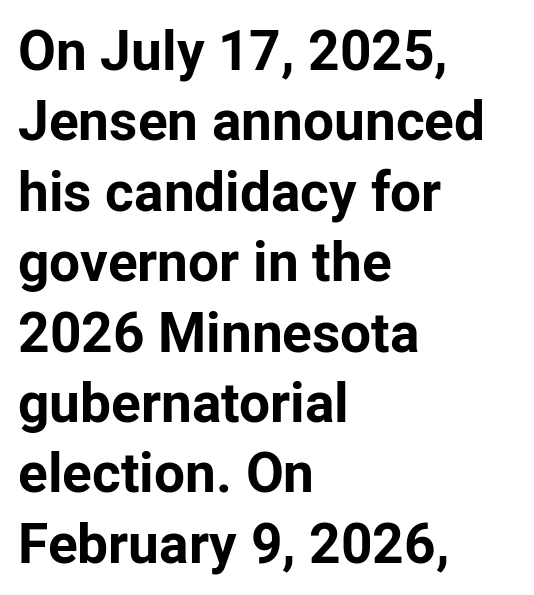
What kind of face is this? One without serifs — a sans. A bare baseline throughout the passage. The rendering keeps characters at their native spacing. Do the letters lean? They stand straight.
